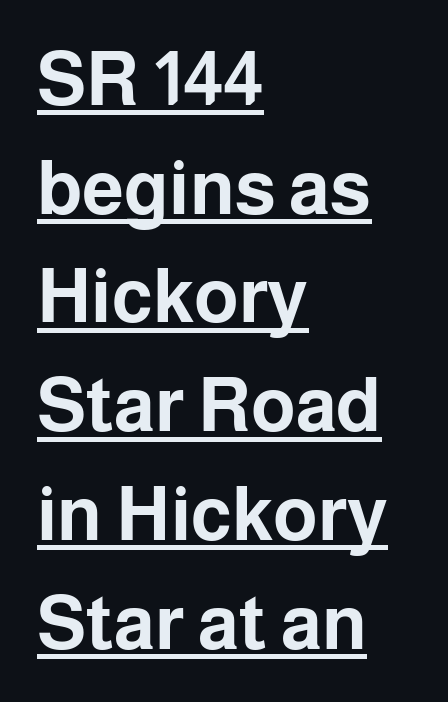
Q: Is the text bold? A: Yes.
Q: Is the text italic (slanted)? A: No, it is upright.
Q: Is the typeface a serif or a sans-serif typeface? A: Sans-serif.
Q: Is the text underlined? A: Yes.
Q: How is the paragraph aligned? A: Left-aligned.
Q: Is the spacing between letters normal or unusually wide? A: Normal.
Q: Is the spacing between lines tight, normal or loose? A: Normal.
Q: Width (condensed, normal, or wide)? A: Normal.
Q: Stroke contrast? A: Low.
Q: x-height? A: Medium.
Q: Monospaced? A: No.
